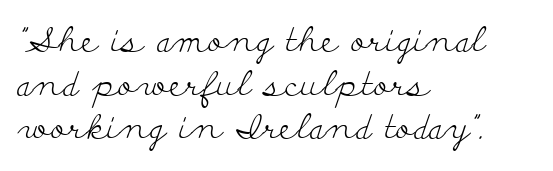
The image shows 34 px light, wide serif type; set left-aligned, normal line spacing (1.28x), normal letter spacing, not underlined; low stroke contrast and a small x-height.
